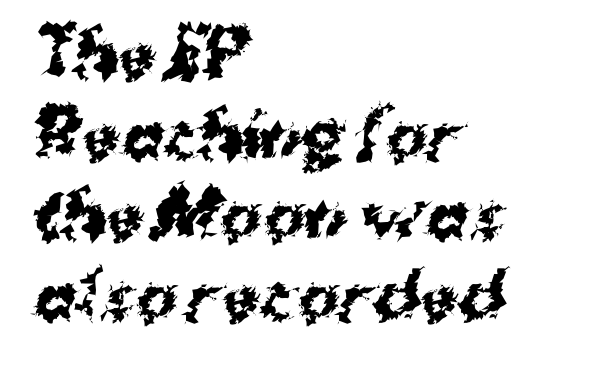
Q: Is the text bold? A: Yes.
Q: Is the typeface a serif or a sans-serif typeface? A: Sans-serif.
Q: Is the text underlined? A: No.
Q: How is the paragraph aligned? A: Left-aligned.
Q: Is the spacing between letters normal or unusually wide? A: Normal.
Q: Is the spacing between lines tight, normal or loose? A: Normal.
Q: Width (condensed, normal, or wide)? A: Normal.
Q: Stroke contrast? A: Medium.
Q: x-height? A: Medium.
Q: Monospaced? A: No.
